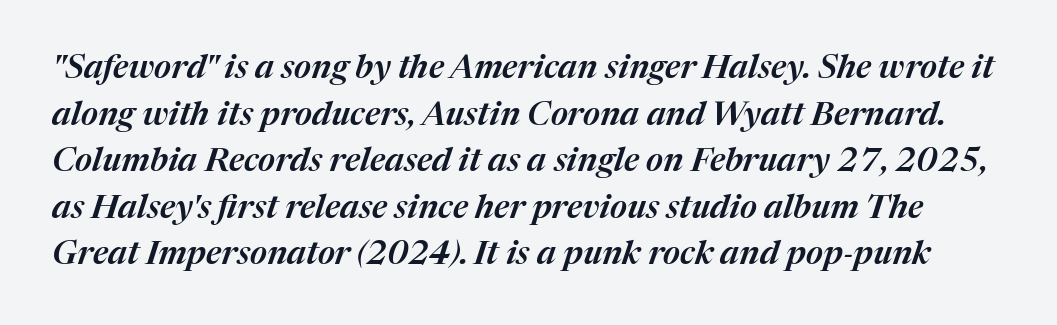
Q: Is the text italic (slanted)? A: Yes, it leans right by about 17 degrees.
Q: Is the text underlined? A: No.
Q: Is the spacing between letters normal or unusually wide? A: Normal.
Q: Is the spacing between lines tight, normal or loose? A: Normal.
Q: Width (condensed, normal, or wide)? A: Normal.
Q: Stroke contrast? A: Medium.
Q: x-height? A: Medium.
Q: Monospaced? A: No.
